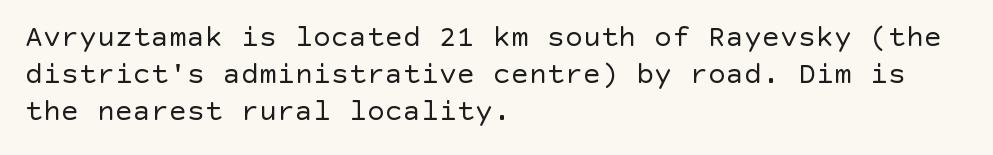
The image shows 30 px regular-weight sans-serif type, upright; set left-aligned, line spacing 1.23x, normal letter spacing, not underlined; a large x-height.
